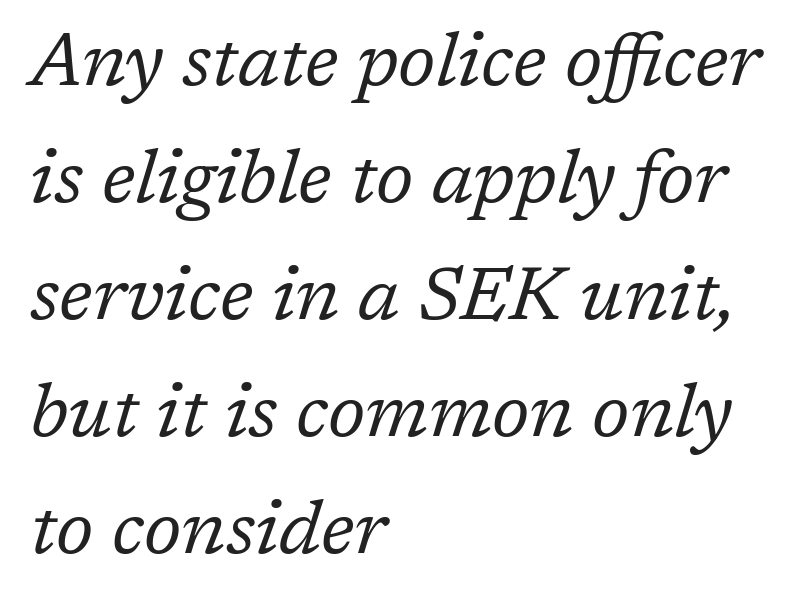
{"serif": "yes", "italic": "yes", "lean": "right", "slant_degrees": 17, "bold": "no", "weight": "regular", "width": "normal", "stroke_contrast": "low", "x_height": "medium", "monospaced": "no", "underline": "no", "align": "left", "line_spacing": "normal", "line_spacing_ratio": 1.58, "letter_spacing": "normal", "letter_spacing_em": 0.0, "glyph_px": 74}
